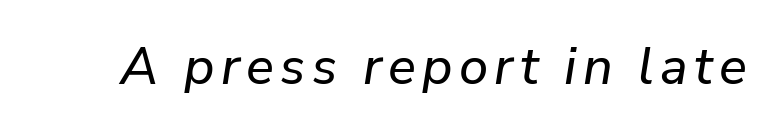
The image shows 52 px text type, italic (leaning right); set not underlined; low stroke contrast and a medium x-height.
